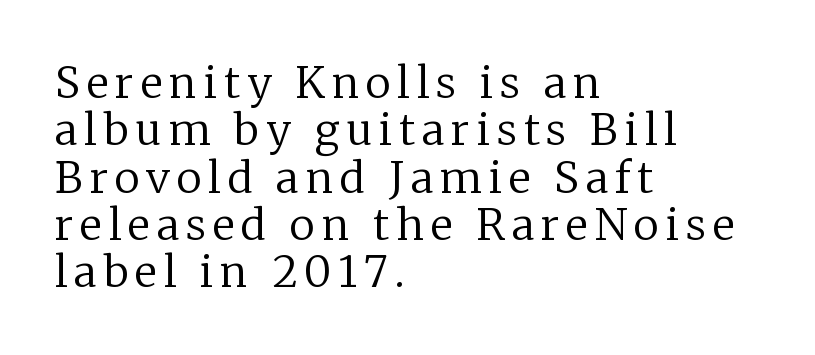
Every stem runs plumb, perpendicular to the baseline. Only glyphs here, with clear space below each row. Look at the bottom of the vertical strokes: they flare into serifs here. One-word summary of the alignment: left. Spacing verdict: proportional, widths tailored to each character.
